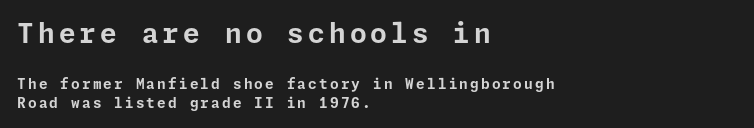
{"italic": "no", "bold": "yes", "underline": "no", "align": "left", "line_spacing": "normal", "line_spacing_ratio": 1.34, "larger_block": "first", "size_ratio": 1.93, "glyph_px": 27}
